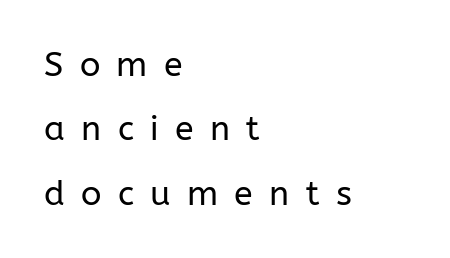
Q: Is the text bold? A: No.
Q: Is the text italic (slanted)? A: No, it is upright.
Q: Is the typeface a serif or a sans-serif typeface? A: Sans-serif.
Q: Is the text underlined? A: No.
Q: How is the paragraph aligned? A: Left-aligned.
Q: Is the spacing between letters normal or unusually wide? A: Unusually wide.
Q: Width (condensed, normal, or wide)? A: Normal.
Q: Stroke contrast? A: Low.
Q: x-height? A: Medium.
Q: Monospaced? A: No.
